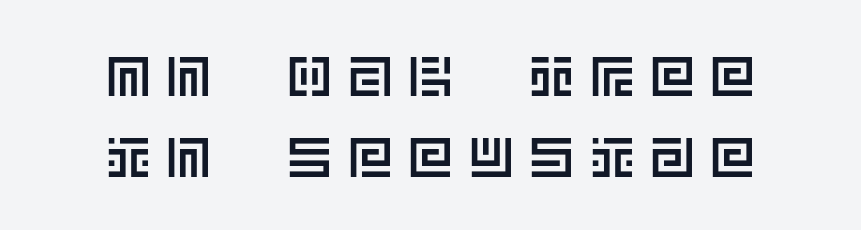
These lines have a slow, spaced-out rhythm from letter to letter. This sample uses an upright cut, with every glyph sitting square on the baseline. Underline: absent. These lines sit exactly where default settings would place them. The lines are quadded center.
